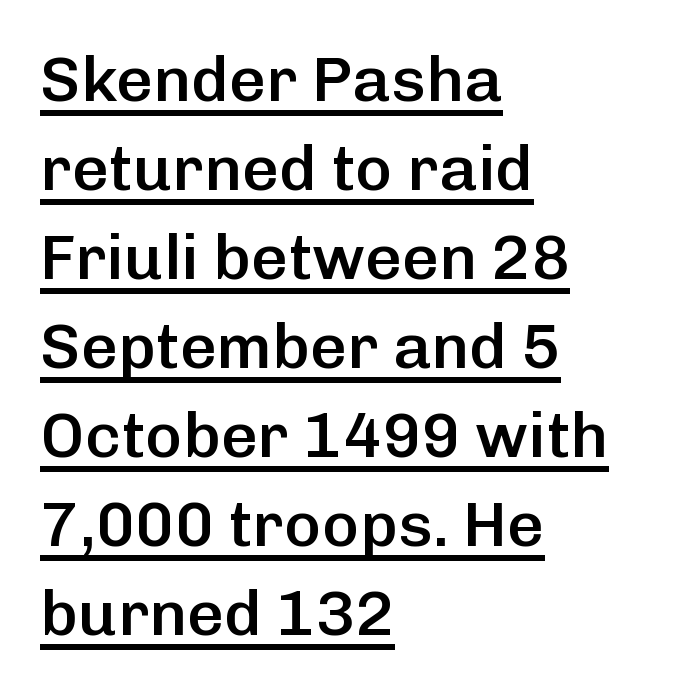
Visually the block forms a straight wall on the left and a jagged coastline on the right. Caption: lettering with a line underneath. The font is running at a semibold setting, under full bold. Is there any slant? The stems are plumb.
